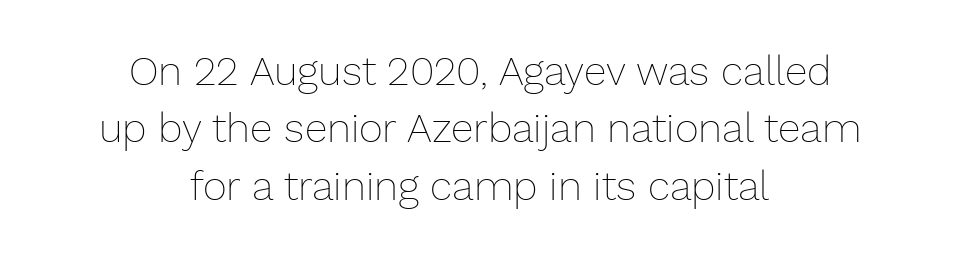
Does the lettering tilt? It doesn't — this is upright. Spacing verdict: proportional, widths tailored to each character. This sample is center-justified, so both line endings float freely. Weight: in the light-to-regular range.
